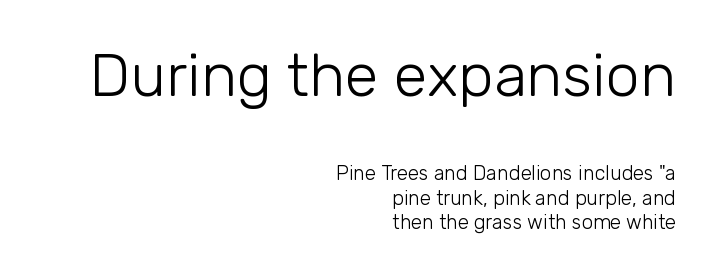
Q: Is the text bold? A: No.
Q: Is the text italic (slanted)? A: No, it is upright.
Q: Is the typeface a serif or a sans-serif typeface? A: Sans-serif.
Q: Is the text underlined? A: No.
Q: How is the paragraph aligned? A: Right-aligned.
Q: Is the spacing between letters normal or unusually wide? A: Normal.
Q: Which block of text is set in a larger size, the first (top) or the second (bottom)? A: The first (top) one.
Q: Width (condensed, normal, or wide)? A: Normal.
Q: Stroke contrast? A: Low.
Q: x-height? A: Medium.
Q: Monospaced? A: No.
